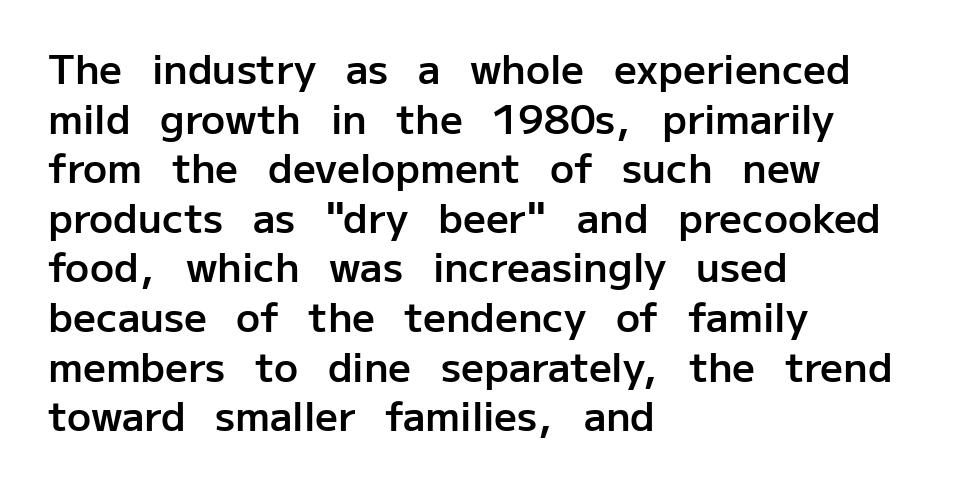
{"serif": "no", "italic": "no", "bold": "semi", "weight": "semibold", "width": "normal", "stroke_contrast": "low", "x_height": "medium", "monospaced": "no", "underline": "no", "align": "left", "line_spacing_ratio": 1.24, "letter_spacing": "normal", "letter_spacing_em": 0.0, "glyph_px": 40}
